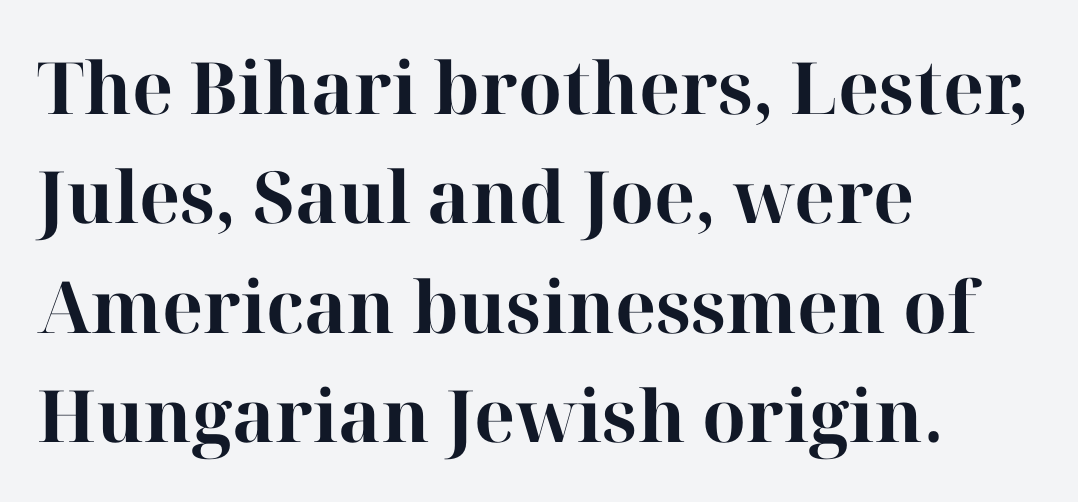
Decoration check: the copy has no underline. Do the characters align in a grid? No, the font is proportional. Does the lettering tilt? It doesn't — this is upright. The designer left line spacing at the default. Honestly, the letter spacing is just normal — you wouldn't notice it.
